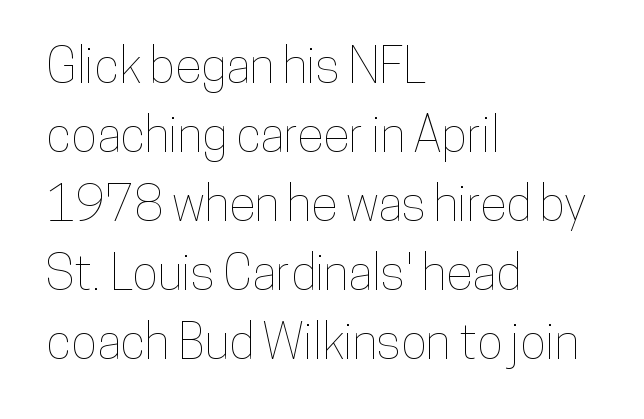
{"italic": "no", "width": "condensed", "stroke_contrast": "low", "x_height": "medium", "monospaced": "no", "underline": "no", "align": "left", "line_spacing": "normal", "line_spacing_ratio": 1.41, "letter_spacing": "normal", "letter_spacing_em": 0.0, "glyph_px": 49}
